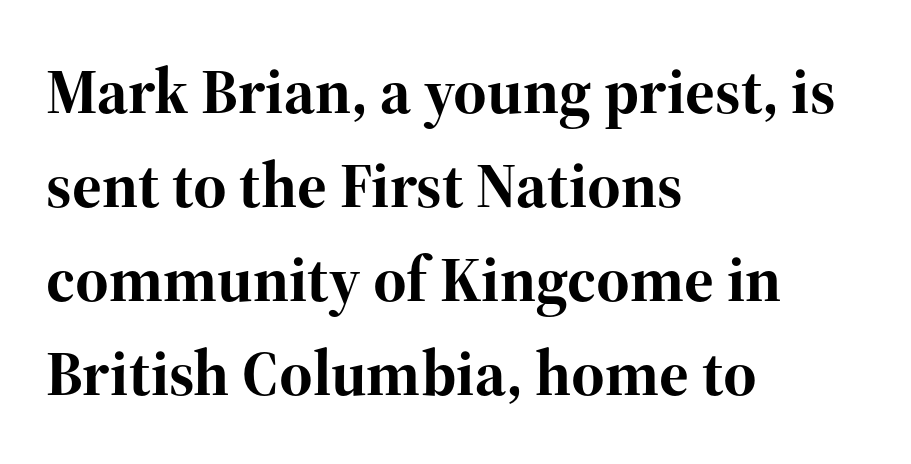
Q: Is the text bold? A: Yes.
Q: Is the text italic (slanted)? A: No, it is upright.
Q: Is the typeface a serif or a sans-serif typeface? A: Serif.
Q: Is the text underlined? A: No.
Q: How is the paragraph aligned? A: Left-aligned.
Q: Is the spacing between letters normal or unusually wide? A: Normal.
Q: Is the spacing between lines tight, normal or loose? A: Normal.
Q: Width (condensed, normal, or wide)? A: Normal.
Q: Stroke contrast? A: High.
Q: x-height? A: Medium.
Q: Monospaced? A: No.
